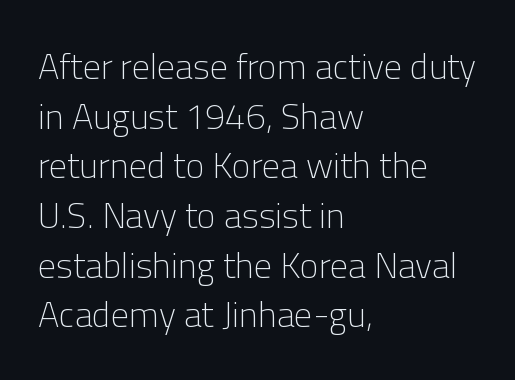
{"serif": "no", "italic": "no", "bold": "no", "weight": "light", "width": "normal", "stroke_contrast": "low", "x_height": "medium", "monospaced": "no", "underline": "no", "align": "left", "line_spacing": "normal", "line_spacing_ratio": 1.38, "letter_spacing": "normal", "letter_spacing_em": 0.0, "glyph_px": 36}
